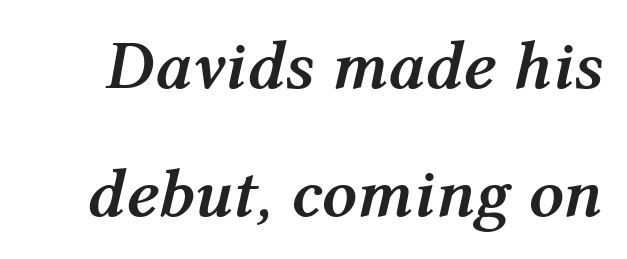
{"italic": "yes", "lean": "right", "slant_degrees": 12, "bold": "yes", "weight": "semibold", "width": "normal", "stroke_contrast": "medium", "x_height": "medium", "monospaced": "no", "underline": "no", "line_spacing_ratio": 1.85, "letter_spacing": "normal", "letter_spacing_em": 0.0, "glyph_px": 69}
